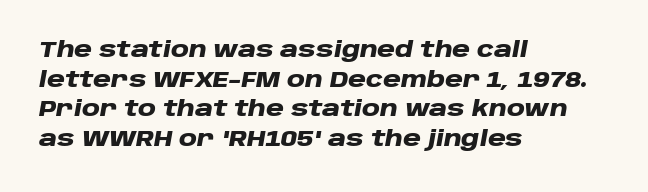
Q: Is the text bold? A: Yes.
Q: Is the text italic (slanted)? A: Yes, it leans right by about 10 degrees.
Q: Is the text underlined? A: No.
Q: How is the paragraph aligned? A: Left-aligned.
Q: Is the spacing between letters normal or unusually wide? A: Normal.
Q: Is the spacing between lines tight, normal or loose? A: Normal.
